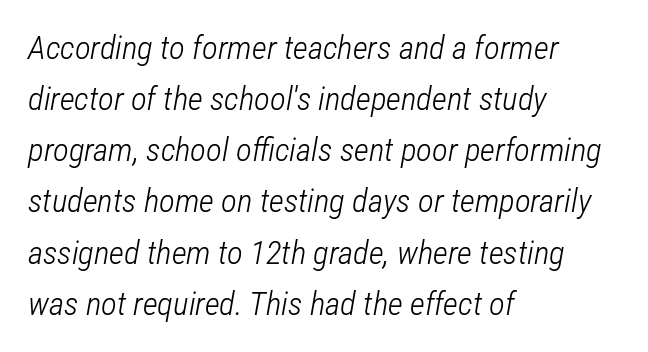
Q: Is the text bold? A: No.
Q: Is the text italic (slanted)? A: Yes, it leans right by about 12 degrees.
Q: Is the text underlined? A: No.
Q: How is the paragraph aligned? A: Left-aligned.
Q: Is the spacing between letters normal or unusually wide? A: Normal.
Q: Is the spacing between lines tight, normal or loose? A: Normal.
Q: Width (condensed, normal, or wide)? A: Condensed.
Q: Stroke contrast? A: Low.
Q: x-height? A: Medium.
Q: Monospaced? A: No.
